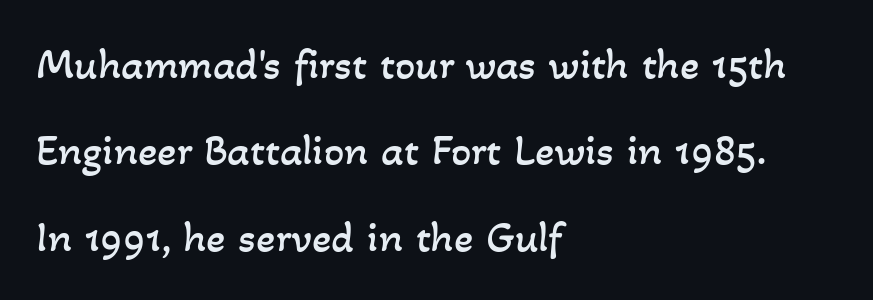
{"bold": "no", "weight": "regular", "width": "normal", "stroke_contrast": "low", "x_height": "small", "monospaced": "no", "underline": "no", "align": "left", "line_spacing": "loose", "line_spacing_ratio": 1.92, "letter_spacing": "normal", "letter_spacing_em": 0.0, "glyph_px": 45}
